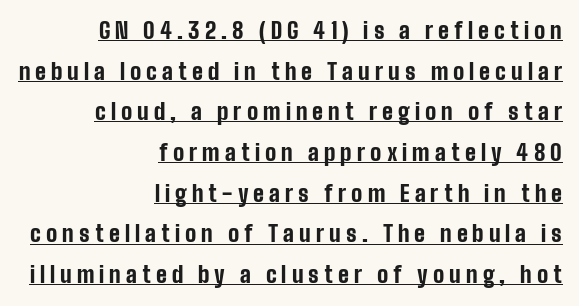
Words appear elongated and porous because spacing is wide. The typography opts for an upright posture over an oblique one. Which margin do the lines hug? The right one — the left edge is uneven. You'd pick this weight for a headline — it's a proper bold. Beneath each row of characters lies a ruled line.
